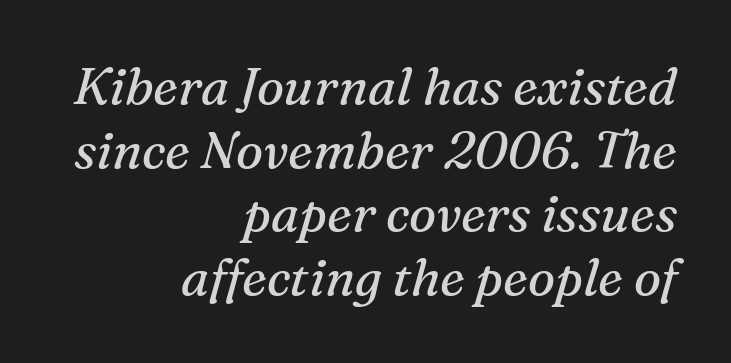
Q: Is the text bold? A: No.
Q: Is the text italic (slanted)? A: Yes, it leans right by about 16 degrees.
Q: Is the typeface a serif or a sans-serif typeface? A: Serif.
Q: Is the text underlined? A: No.
Q: How is the paragraph aligned? A: Right-aligned.
Q: Is the spacing between letters normal or unusually wide? A: Normal.
Q: Is the spacing between lines tight, normal or loose? A: Normal.
Q: Width (condensed, normal, or wide)? A: Normal.
Q: Stroke contrast? A: Medium.
Q: x-height? A: Medium.
Q: Monospaced? A: No.
